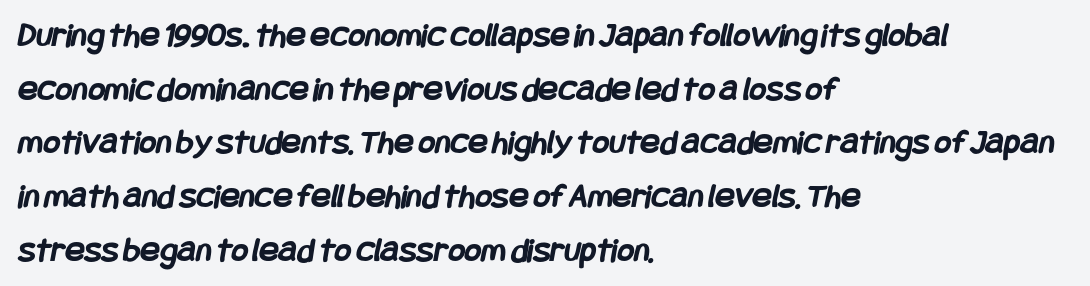
Q: Is the text bold? A: Yes.
Q: Is the typeface a serif or a sans-serif typeface? A: Sans-serif.
Q: Is the text underlined? A: No.
Q: How is the paragraph aligned? A: Left-aligned.
Q: Is the spacing between letters normal or unusually wide? A: Normal.
Q: Is the spacing between lines tight, normal or loose? A: Normal.
Q: Width (condensed, normal, or wide)? A: Condensed.
Q: Stroke contrast? A: Low.
Q: x-height? A: Large.
